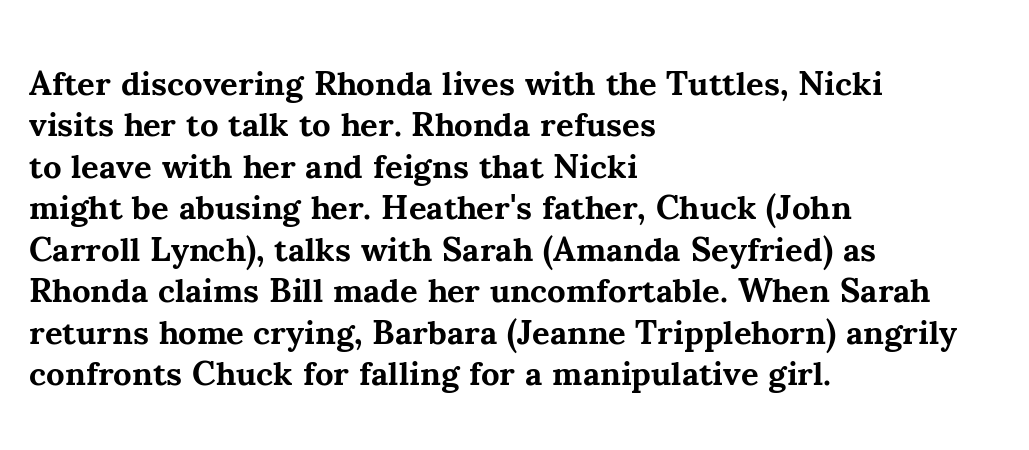
{"serif": "yes", "italic": "no", "bold": "yes", "weight": "bold", "width": "normal", "stroke_contrast": "medium", "x_height": "small", "monospaced": "no", "underline": "no", "align": "left", "line_spacing_ratio": 1.22, "letter_spacing": "normal", "letter_spacing_em": 0.0, "glyph_px": 34}
